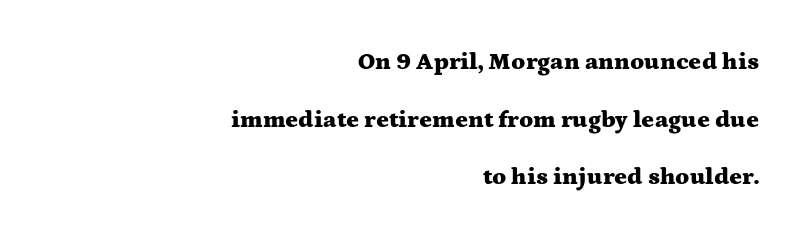
Q: Is the text bold? A: Yes.
Q: Is the text italic (slanted)? A: No, it is upright.
Q: Is the text underlined? A: No.
Q: How is the paragraph aligned? A: Right-aligned.
Q: Is the spacing between letters normal or unusually wide? A: Normal.
Q: Is the spacing between lines tight, normal or loose? A: Loose.
